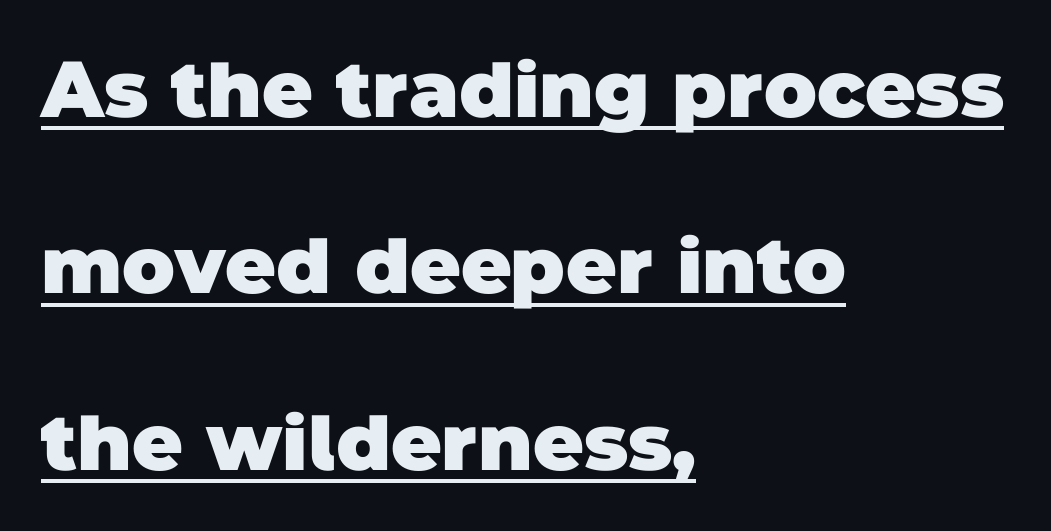
Q: Is the text bold? A: Yes.
Q: Is the typeface a serif or a sans-serif typeface? A: Sans-serif.
Q: Is the text underlined? A: Yes.
Q: How is the paragraph aligned? A: Left-aligned.
Q: Is the spacing between letters normal or unusually wide? A: Normal.
Q: Is the spacing between lines tight, normal or loose? A: Loose.
Q: Width (condensed, normal, or wide)? A: Normal.
Q: Stroke contrast? A: Low.
Q: x-height? A: Large.
Q: Monospaced? A: No.
